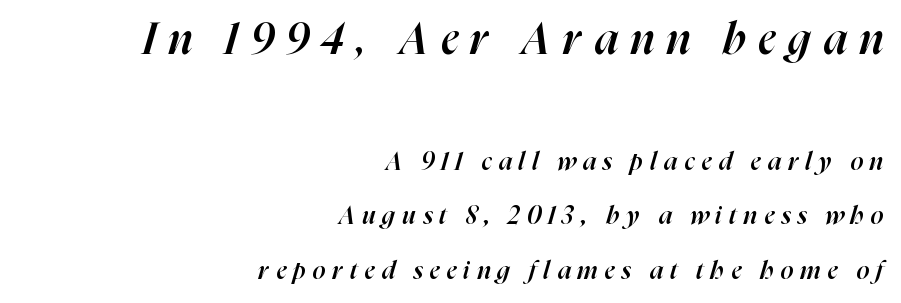
Q: Is the text bold? A: Semi-bold.
Q: Is the text italic (slanted)? A: Yes, it leans right by about 16 degrees.
Q: Is the text underlined? A: No.
Q: How is the paragraph aligned? A: Right-aligned.
Q: Is the spacing between letters normal or unusually wide? A: Unusually wide.
Q: Is the spacing between lines tight, normal or loose? A: Loose.
Q: Which block of text is set in a larger size, the first (top) or the second (bottom)? A: The first (top) one.
Q: Width (condensed, normal, or wide)? A: Normal.
Q: Stroke contrast? A: High.
Q: x-height? A: Medium.
Q: Monospaced? A: No.
